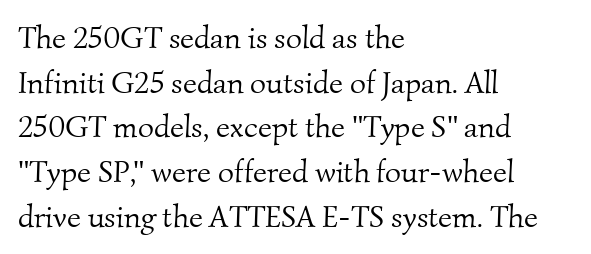
Is the stroke heavy? The answer is a plain regular-or-lighter. Plain, unruled lines of type. Vertical spacing — default. A student would call this left alignment; a typographer would say flush left, rag right. The rendering keeps characters at their native spacing. Examine the stroke ends and you'll spot serifs.
